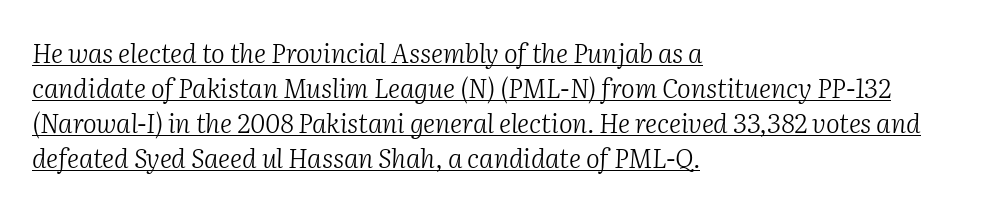
Q: Is the text bold? A: No.
Q: Is the text italic (slanted)? A: Yes, it leans right by about 2 degrees.
Q: Is the text underlined? A: Yes.
Q: How is the paragraph aligned? A: Left-aligned.
Q: Is the spacing between letters normal or unusually wide? A: Normal.
Q: Is the spacing between lines tight, normal or loose? A: Normal.
